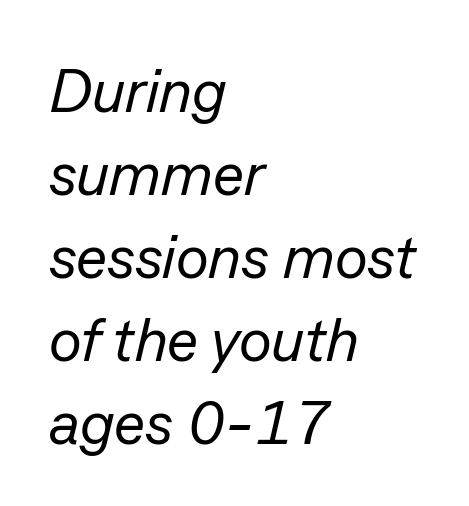
{"italic": "yes", "lean": "right", "slant_degrees": 13, "bold": "no", "weight": "regular", "width": "normal", "stroke_contrast": "low", "x_height": "medium", "monospaced": "no", "underline": "no", "align": "left", "line_spacing": "normal", "line_spacing_ratio": 1.36, "letter_spacing": "normal", "letter_spacing_em": 0.0, "glyph_px": 61}
